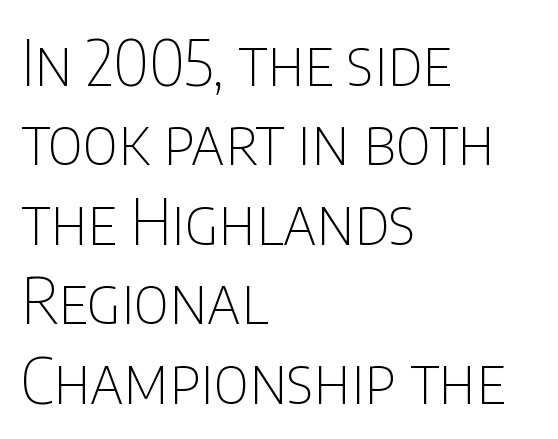
{"serif": "no", "italic": "no", "bold": "no", "weight": "thin", "width": "condensed", "stroke_contrast": "low", "x_height": "large", "monospaced": "no", "underline": "no", "align": "left", "line_spacing": "normal", "line_spacing_ratio": 1.26, "letter_spacing": "normal", "letter_spacing_em": 0.0, "glyph_px": 63}
